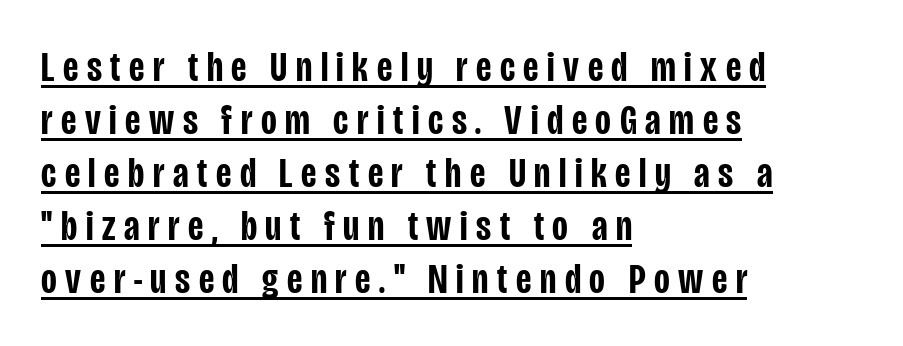
The image shows 43 px semibold, condensed sans-serif type, upright; set left-aligned, line spacing 1.23x, unusually wide letter spacing (+0.2 em), underlined; low stroke contrast and a large x-height.
